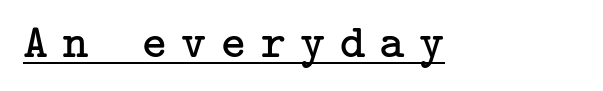
Q: Is the text bold? A: No.
Q: Is the text italic (slanted)? A: No, it is upright.
Q: Is the typeface a serif or a sans-serif typeface? A: Serif.
Q: Is the text underlined? A: Yes.
Q: Is the spacing between letters normal or unusually wide? A: Unusually wide.
Q: Width (condensed, normal, or wide)? A: Normal.
Q: Stroke contrast? A: Low.
Q: x-height? A: Medium.
